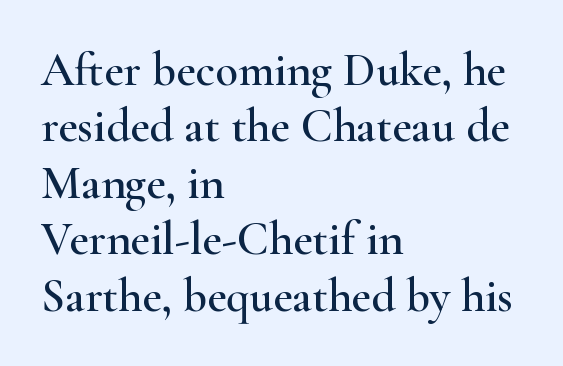
{"serif": "yes", "italic": "no", "width": "wide", "stroke_contrast": "high", "x_height": "small", "monospaced": "no", "underline": "no", "align": "left", "line_spacing_ratio": 1.2, "letter_spacing": "normal", "letter_spacing_em": 0.0, "glyph_px": 47}
